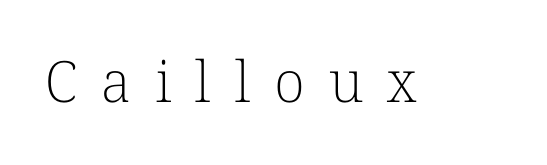
The words here are not underlined. Proportional: the letters do not fall into vertical columns. Style check: upright. I'd call this a serif setting — the letters wear small feet.
